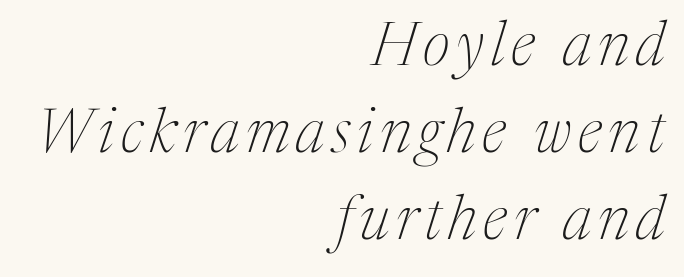
Weight class: somewhere from thin through regular. Note the varied advance widths — an 'i' is clearly narrower than an 'm'. Only glyphs here, with clear space below each row. The face used here is seriffed, in the tradition of book romans. The letters are slanted; this is an italic face.
